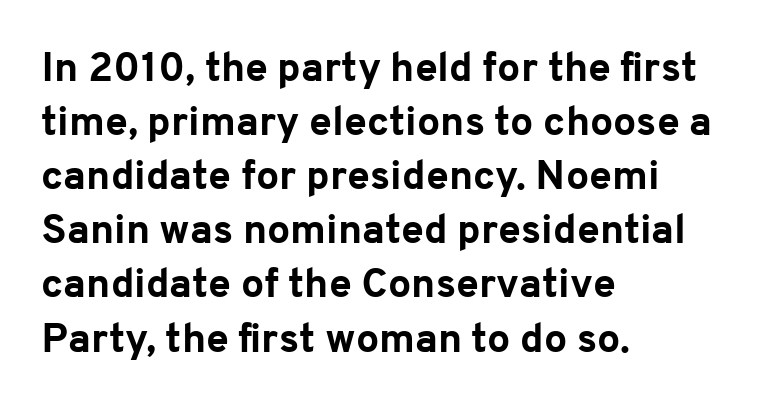
The image shows 41 px bold sans-serif type, upright; set left-aligned, normal line spacing (1.32x), normal letter spacing, not underlined; low stroke contrast and a medium x-height.
